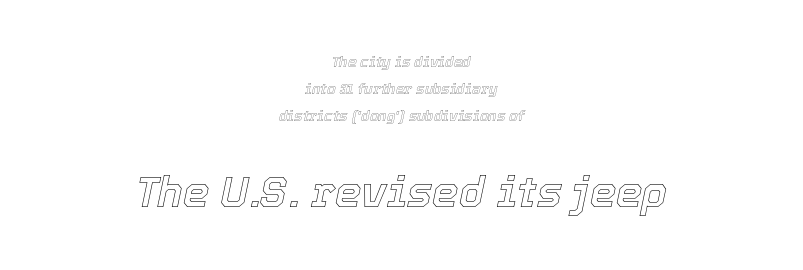
Q: Is the text italic (slanted)? A: Yes, it leans right by about 12 degrees.
Q: Is the text underlined? A: No.
Q: How is the paragraph aligned? A: Centered.
Q: Is the spacing between letters normal or unusually wide? A: Normal.
Q: Is the spacing between lines tight, normal or loose? A: Loose.
Q: Which block of text is set in a larger size, the first (top) or the second (bottom)? A: The second (bottom) one.
Q: Width (condensed, normal, or wide)? A: Normal.
Q: x-height? A: Medium.
Q: Monospaced? A: No.
